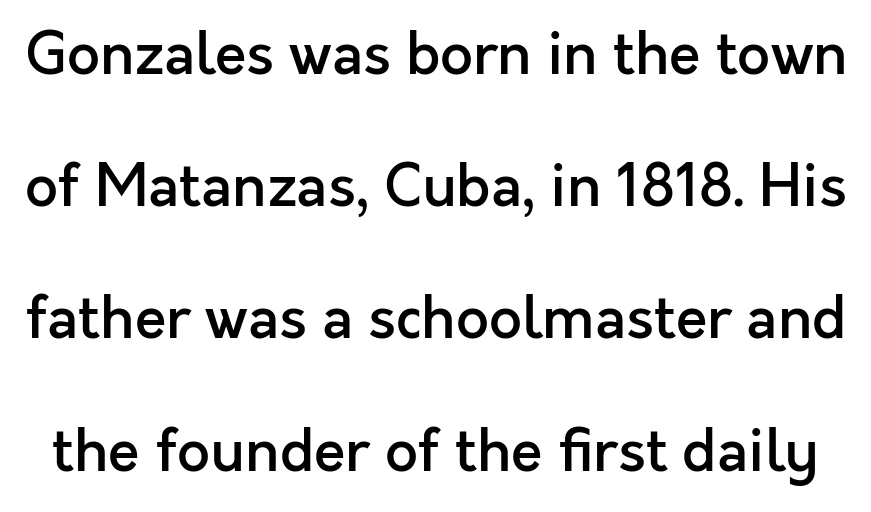
The image shows 58 px semibold sans-serif type, upright; set loose line spacing (2.28x), normal letter spacing, not underlined; a medium x-height.
